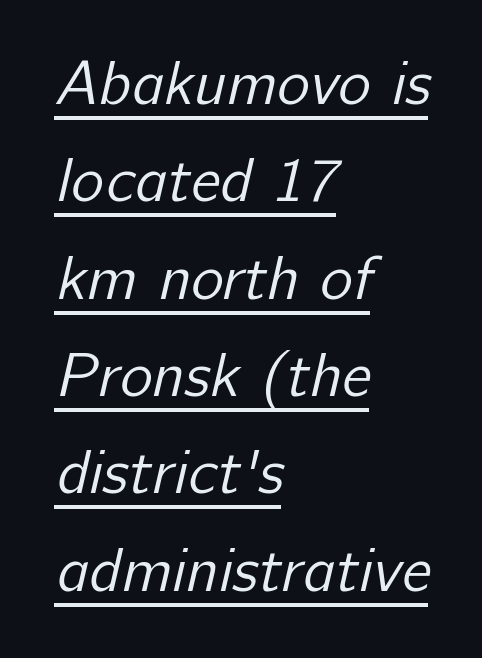
The image shows 62 px regular-weight sans-serif type; set left-aligned, normal line spacing (1.57x), normal letter spacing, underlined; low stroke contrast and a medium x-height.
